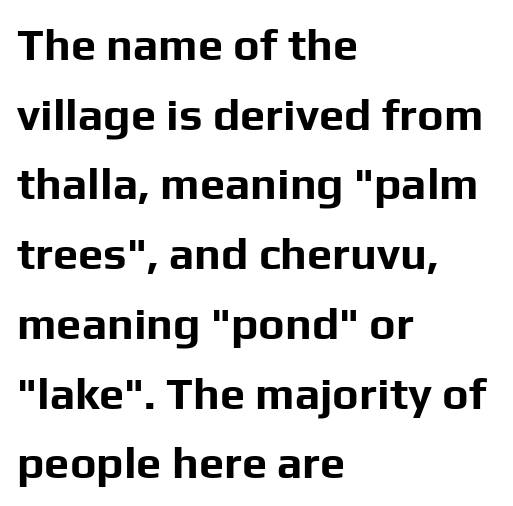
Q: Is the text bold? A: Yes.
Q: Is the text italic (slanted)? A: No, it is upright.
Q: Is the typeface a serif or a sans-serif typeface? A: Sans-serif.
Q: Is the text underlined? A: No.
Q: How is the paragraph aligned? A: Left-aligned.
Q: Is the spacing between letters normal or unusually wide? A: Normal.
Q: Is the spacing between lines tight, normal or loose? A: Normal.
Q: Width (condensed, normal, or wide)? A: Normal.
Q: Stroke contrast? A: Low.
Q: x-height? A: Medium.
Q: Monospaced? A: No.
